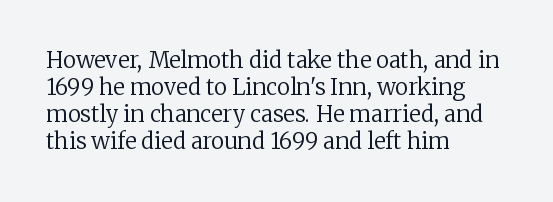
The image shows 22 px text type, upright; set left-aligned, line spacing 1.23x, normal letter spacing, not underlined.
